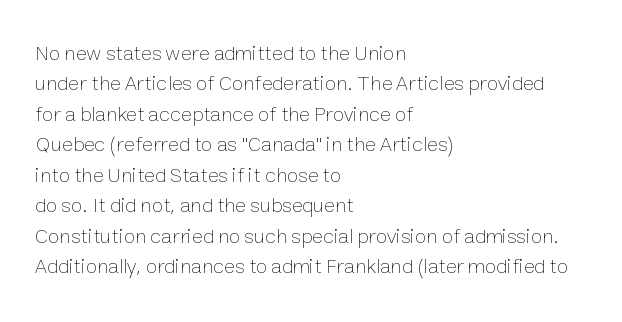
Q: Is the text bold? A: No.
Q: Is the text italic (slanted)? A: No, it is upright.
Q: Is the text underlined? A: No.
Q: How is the paragraph aligned? A: Left-aligned.
Q: Is the spacing between letters normal or unusually wide? A: Normal.
Q: Is the spacing between lines tight, normal or loose? A: Normal.
